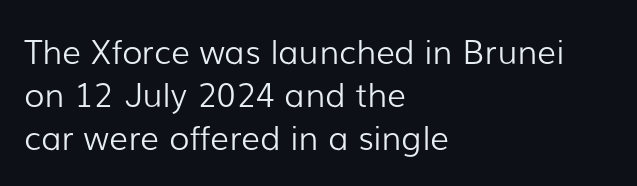
The image shows 33 px light sans-serif type, upright; set left-aligned, normal line spacing (1.31x), normal letter spacing, not underlined; low stroke contrast and a medium x-height.
